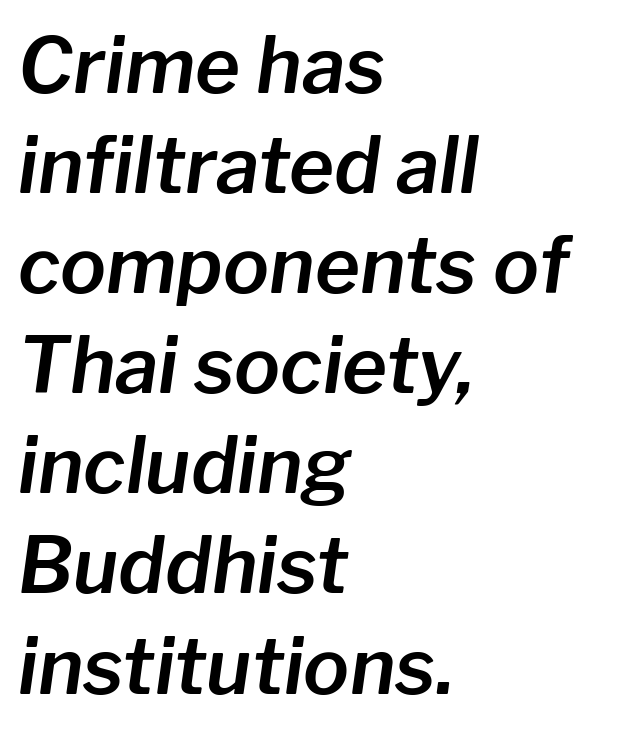
{"italic": "yes", "lean": "right", "slant_degrees": 8, "width": "normal", "stroke_contrast": "low", "x_height": "medium", "monospaced": "no", "underline": "no", "align": "left", "line_spacing": "normal", "line_spacing_ratio": 1.3, "letter_spacing": "normal", "letter_spacing_em": 0.0, "glyph_px": 77}
